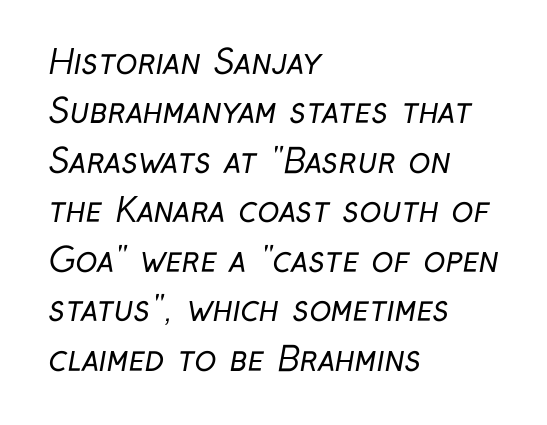
{"serif": "no", "bold": "no", "weight": "regular", "width": "condensed", "stroke_contrast": "low", "x_height": "medium", "monospaced": "no", "underline": "no", "align": "left", "line_spacing": "normal", "line_spacing_ratio": 1.5, "letter_spacing": "normal", "letter_spacing_em": 0.0, "glyph_px": 33}
